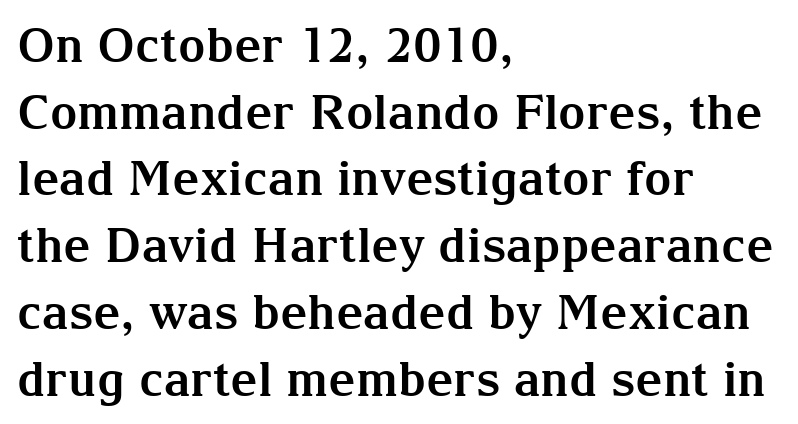
The image shows 48 px bold serif type, upright; set left-aligned, normal line spacing (1.39x), normal letter spacing, not underlined; medium stroke contrast and a medium x-height.
